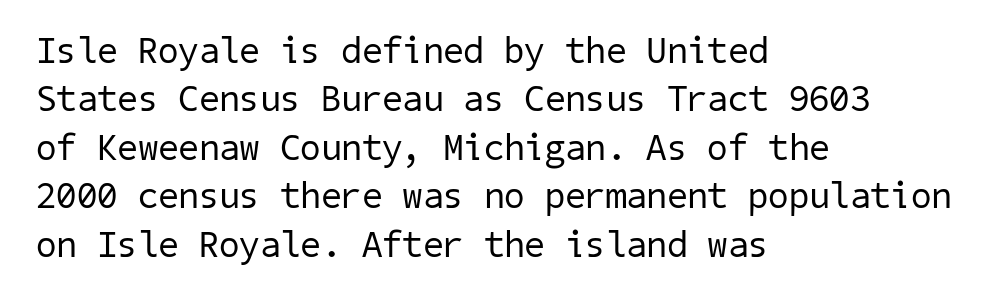
Casual observation: everything's shoved over to the left. Letterform terminals end flat and unadorned throughout the passage. The space beneath each line is pristine and unruled. These glyphs show unthickened strokes, regular width or finer. The gaps between neighbouring characters are ordinary and unremarkable. Leading matches the norm, producing a regular column.
